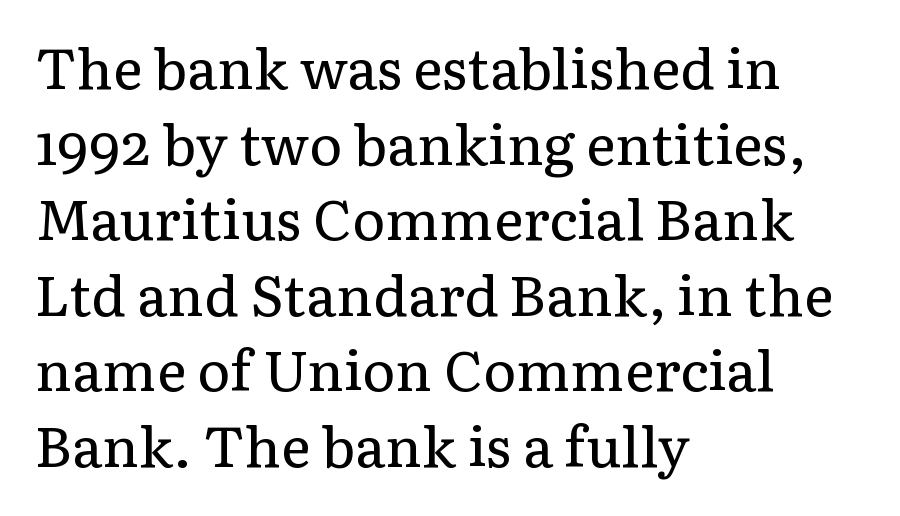
{"serif": "yes", "italic": "no", "bold": "no", "weight": "regular", "width": "normal", "stroke_contrast": "low", "x_height": "medium", "monospaced": "no", "underline": "no", "align": "left", "line_spacing": "normal", "line_spacing_ratio": 1.35, "letter_spacing": "normal", "letter_spacing_em": 0.0, "glyph_px": 56}
